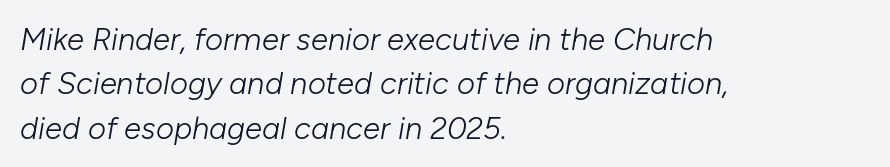
{"italic": "yes", "lean": "right", "slant_degrees": 10, "bold": "no", "weight": "light", "width": "normal", "stroke_contrast": "low", "x_height": "medium", "monospaced": "no", "underline": "no", "align": "left", "line_spacing": "normal", "line_spacing_ratio": 1.43, "letter_spacing": "normal", "letter_spacing_em": 0.0, "glyph_px": 31}
